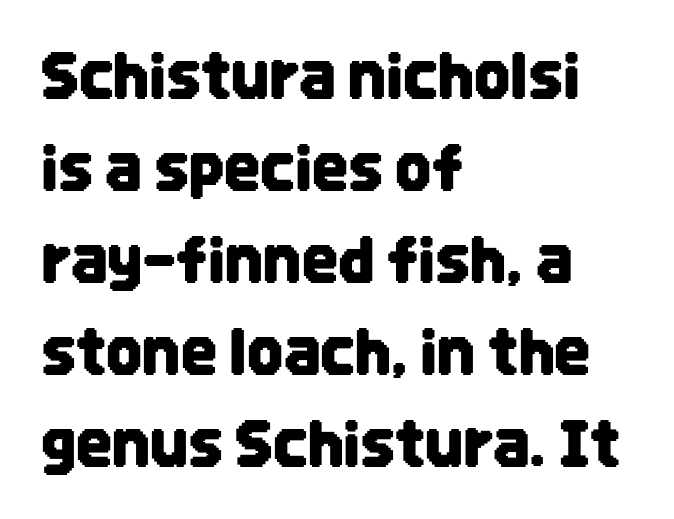
The image shows 63 px condensed sans-serif type, upright; set left-aligned, normal line spacing (1.46x), normal letter spacing, not underlined; low stroke contrast and a large x-height.
